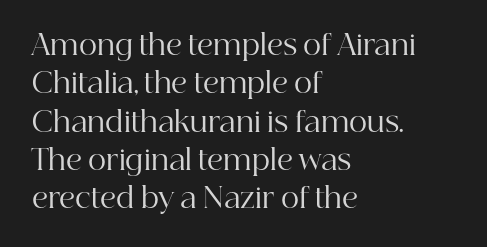
Q: Is the text bold? A: No.
Q: Is the text italic (slanted)? A: No, it is upright.
Q: Is the typeface a serif or a sans-serif typeface? A: Serif.
Q: Is the text underlined? A: No.
Q: How is the paragraph aligned? A: Left-aligned.
Q: Is the spacing between letters normal or unusually wide? A: Normal.
Q: Is the spacing between lines tight, normal or loose? A: Normal.
Q: Width (condensed, normal, or wide)? A: Normal.
Q: Stroke contrast? A: High.
Q: x-height? A: Medium.
Q: Monospaced? A: No.
